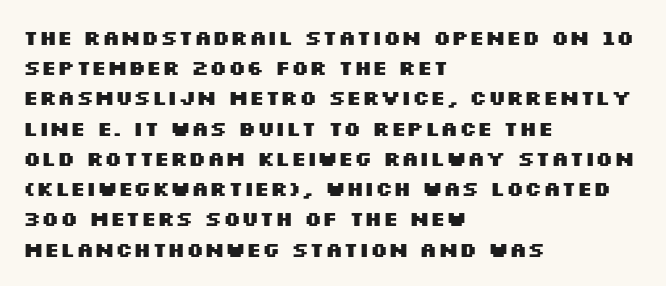
Emphasis by weight is at full strength: bold. Compared with typical body copy, the letter spacing here is the same. The passage shown is not underscored anywhere. Each new line begins a customary step beneath the previous one.
